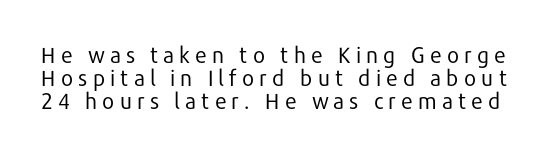
Weight: in the light-to-regular range. Has an underline been added? It has not. Posture: vertical. Display-style spreading of the glyphs; the letterfit is very open. Compared with typical paragraphs, the rows here are closer together.
